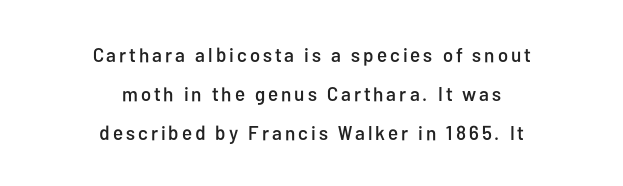
Does the leading feel generous? Absolutely, it's lavish. The typesetter chose a symmetrical, centered arrangement here. In terms of posture, this sample is upright. Just letters on the line, the space beneath them empty.
